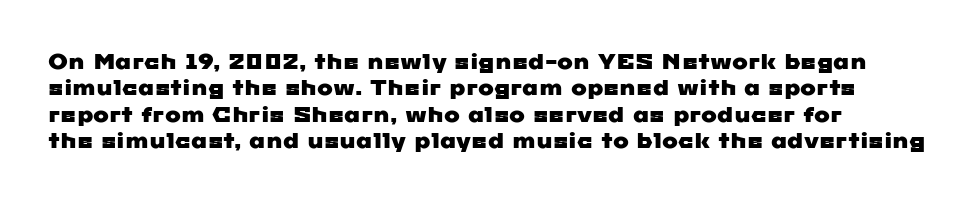
This sample uses plain, unmodified letter spacing. Rows of type keep a routine distance in the vertical direction. Only glyphs here, with clear space below each row.
